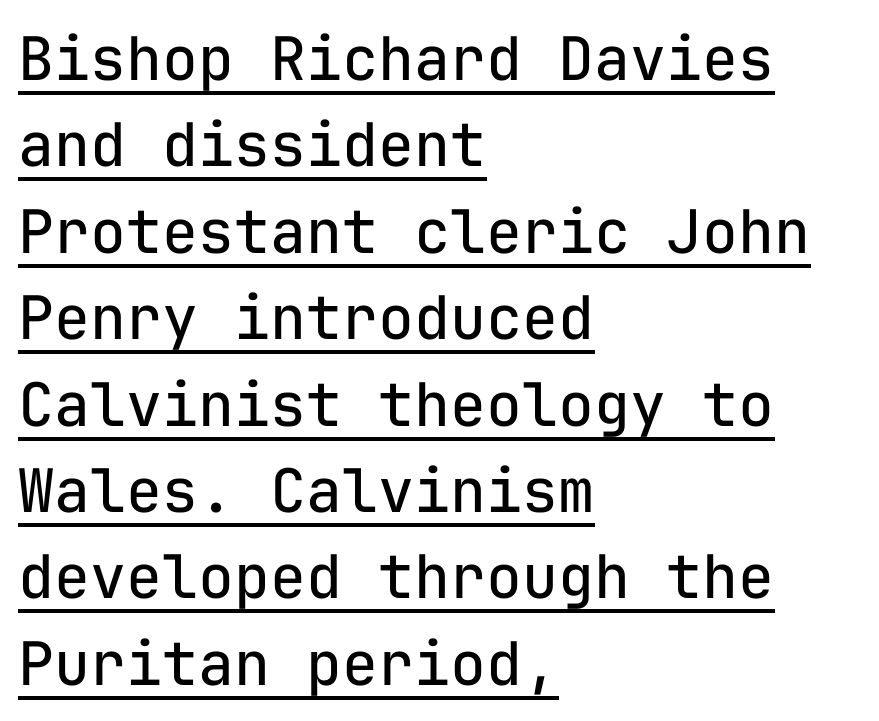
This reads as an unemphasized weight, regular at the heaviest. These characters rest on top of a visible drawn line. Style check: upright. Each new line begins a customary step beneath the previous one. The type family on display is of the sans-serif kind. A typesetter would call this monospace, since all characters share one set width.
